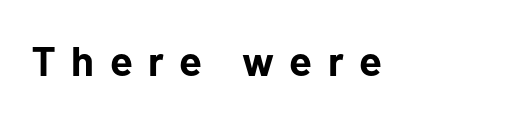
Check where the strokes stop: nothing finishes them off — pure sans. This sample uses expanded letter spacing, leaving extra air between glyphs. It's the straight-up-and-down kind of type. The baseline area is clear. A full-strength bold gives these letters their thick strokes.
